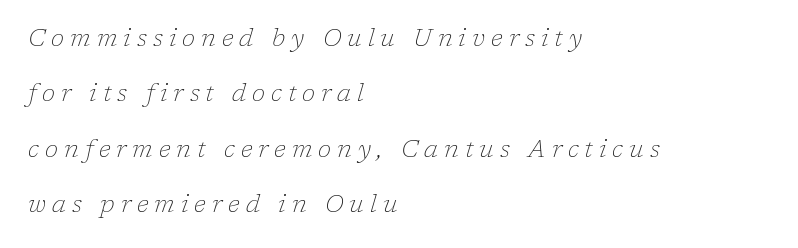
{"italic": "yes", "lean": "right", "slant_degrees": 17, "bold": "no", "underline": "no", "align": "left", "line_spacing": "loose", "line_spacing_ratio": 2.31, "letter_spacing": "wide", "letter_spacing_em": 0.25, "glyph_px": 24}
